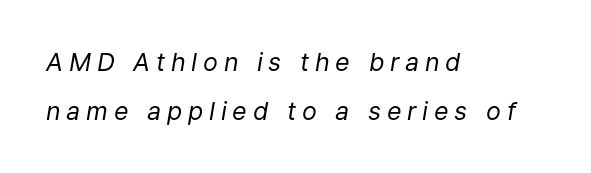
Q: Is the text bold? A: No.
Q: Is the text italic (slanted)? A: Yes, it leans right by about 9 degrees.
Q: Is the text underlined? A: No.
Q: How is the paragraph aligned? A: Left-aligned.
Q: Is the spacing between letters normal or unusually wide? A: Unusually wide.
Q: Is the spacing between lines tight, normal or loose? A: Loose.
